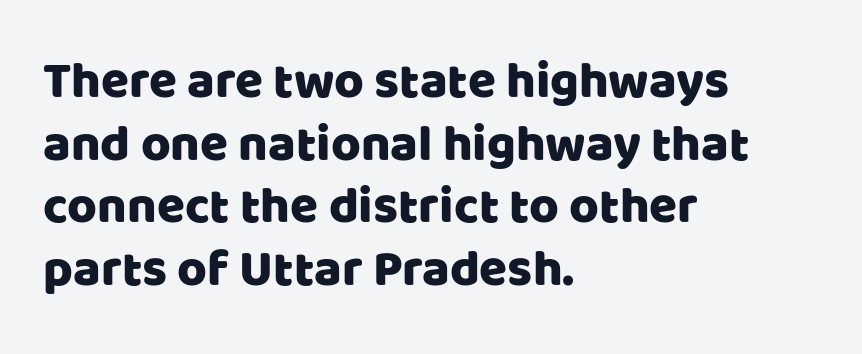
Character widths vary here, with narrow letters taking less room than wide ones. These lines were composed using upright roman letters. Descenders are the only things crossing below the line. One-word summary of the alignment: left.
